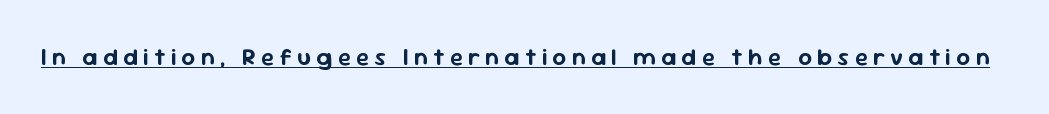
Q: Is the text italic (slanted)? A: No, it is upright.
Q: Is the text underlined? A: Yes.
Q: Is the spacing between letters normal or unusually wide? A: Unusually wide.
